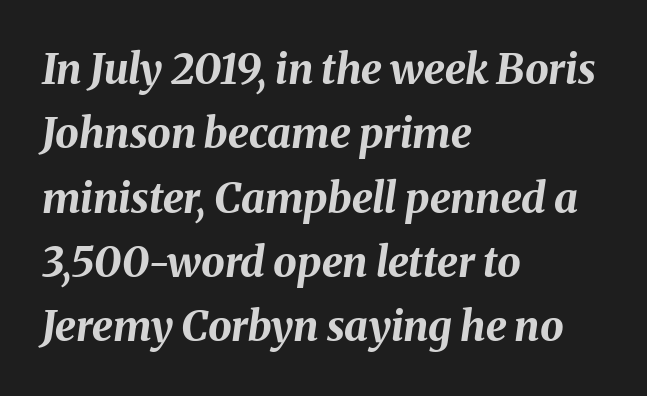
Q: Is the text bold? A: Yes.
Q: Is the text italic (slanted)? A: Yes, it leans right by about 8 degrees.
Q: Is the text underlined? A: No.
Q: How is the paragraph aligned? A: Left-aligned.
Q: Is the spacing between letters normal or unusually wide? A: Normal.
Q: Is the spacing between lines tight, normal or loose? A: Normal.
Q: Width (condensed, normal, or wide)? A: Normal.
Q: Stroke contrast? A: Medium.
Q: x-height? A: Medium.
Q: Monospaced? A: No.
